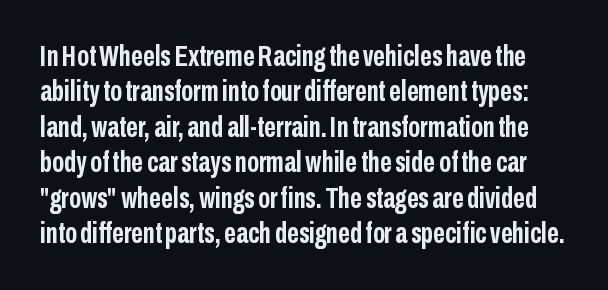
Q: Is the text bold? A: Yes.
Q: Is the text italic (slanted)? A: No, it is upright.
Q: Is the typeface a serif or a sans-serif typeface? A: Sans-serif.
Q: Is the text underlined? A: No.
Q: Is the spacing between letters normal or unusually wide? A: Normal.
Q: Width (condensed, normal, or wide)? A: Condensed.
Q: Stroke contrast? A: Low.
Q: x-height? A: Medium.
Q: Monospaced? A: No.
